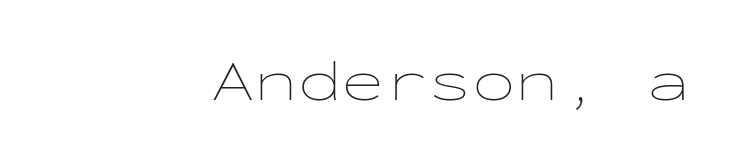
{"italic": "no", "bold": "no", "weight": "thin", "width": "wide", "stroke_contrast": "low", "x_height": "medium", "monospaced": "yes", "underline": "no", "align": "right", "letter_spacing": "normal", "letter_spacing_em": 0.0, "glyph_px": 58}
